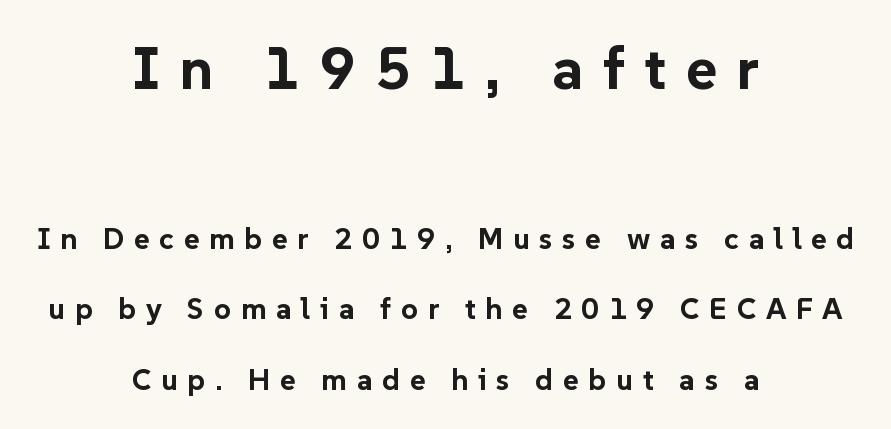
{"serif": "no", "italic": "no", "bold": "yes", "weight": "bold", "width": "normal", "stroke_contrast": "low", "x_height": "medium", "monospaced": "no", "underline": "no", "align": "center", "line_spacing": "loose", "line_spacing_ratio": 2.35, "letter_spacing": "wide", "letter_spacing_em": 0.32, "larger_block": "first", "size_ratio": 2.0, "glyph_px": 60}
